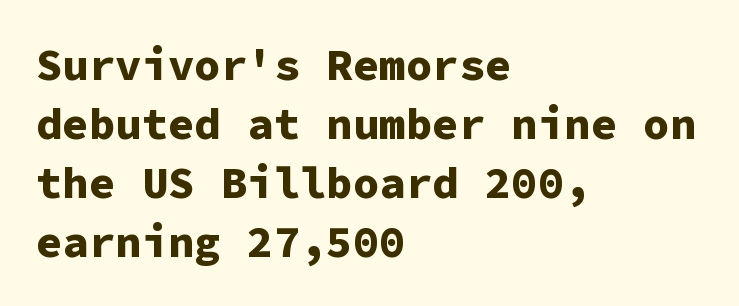
The image shows 44 px bold sans-serif type, upright, monospaced; set left-aligned, normal line spacing (1.34x), normal letter spacing, not underlined; low stroke contrast and a medium x-height.
